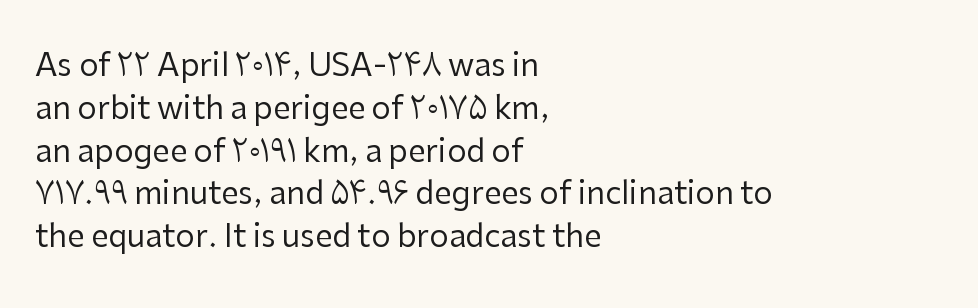
Short note: letters normally spaced. Leftover space on each line is placed entirely after the last word. Font category for this specimen: sans-serif. Think standard paragraph weight, or any step lighter than that.
